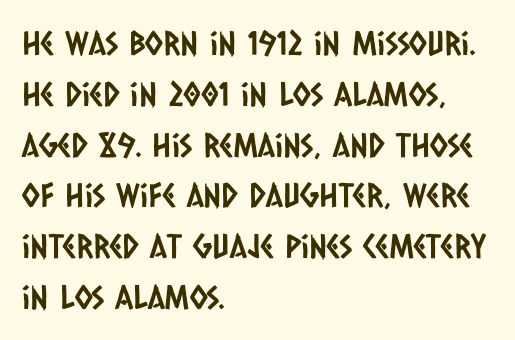
Q: Is the typeface a serif or a sans-serif typeface? A: Sans-serif.
Q: Is the text underlined? A: No.
Q: How is the paragraph aligned? A: Left-aligned.
Q: Is the spacing between letters normal or unusually wide? A: Normal.
Q: Is the spacing between lines tight, normal or loose? A: Normal.
Q: Width (condensed, normal, or wide)? A: Condensed.
Q: Stroke contrast? A: Low.
Q: x-height? A: Large.
Q: Monospaced? A: No.
